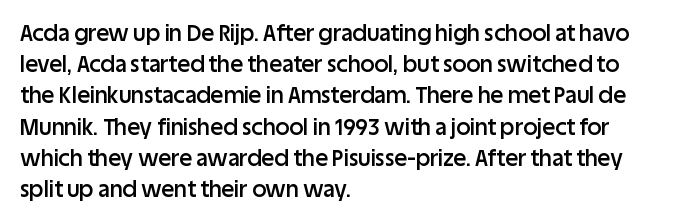
{"italic": "no", "bold": "semi", "underline": "no", "align": "left", "line_spacing": "normal", "line_spacing_ratio": 1.42, "letter_spacing": "normal", "letter_spacing_em": 0.0, "glyph_px": 22}
